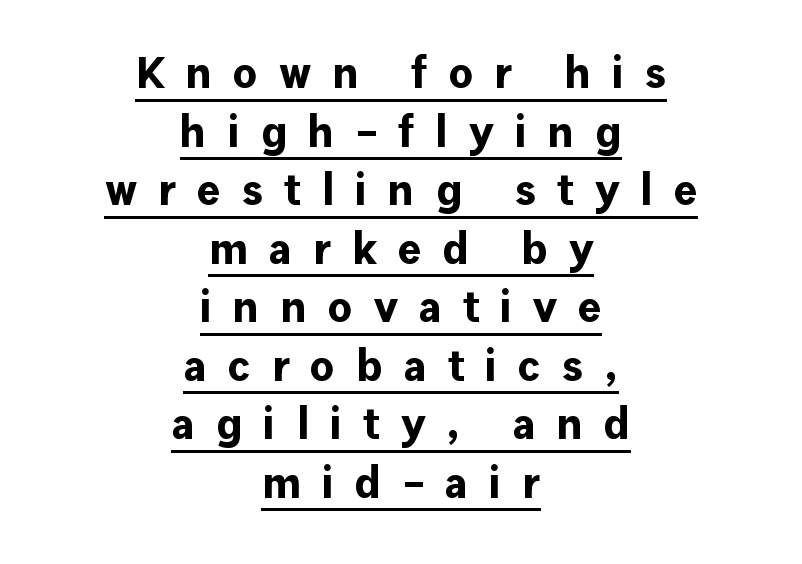
Each word looks stretched out because of the extra space between its letters. Letterform terminals end flat and unadorned throughout the passage. How heavy is the stroke? Heavy — this is a bold. Line spacing here is normal.
